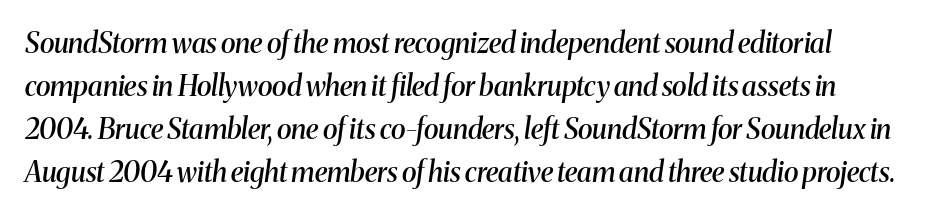
This rendering employs a face with finishing strokes, i.e., a serif. The lettering tilts uniformly, giving the passage an italic look. Bare-footed words on every line. Moderately thickened strokes mark this as semibold type. The passage shown is typed in a proportional face where columns would drift. Between one letter and the next there's only the usual sliver of space.
